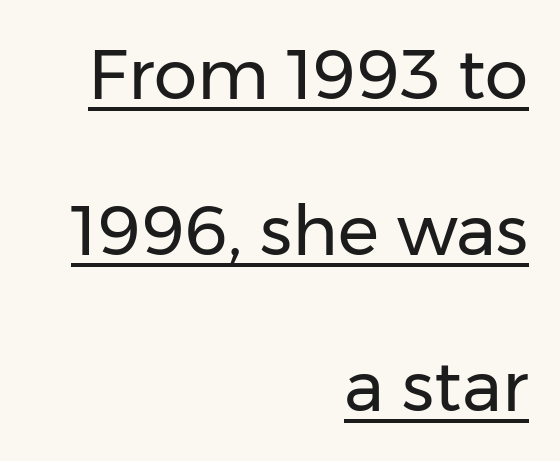
Caption: face not bold, strokes unweighted. A typesetter would mark this as roman, not italic. Interline gaps are noticeably wide in this sample. The letters sit at their default tracking, neither squeezed nor spread. Varying glyph widths throughout — classic text-font behaviour. Is the block centered? No — it sits flush against the right margin.
